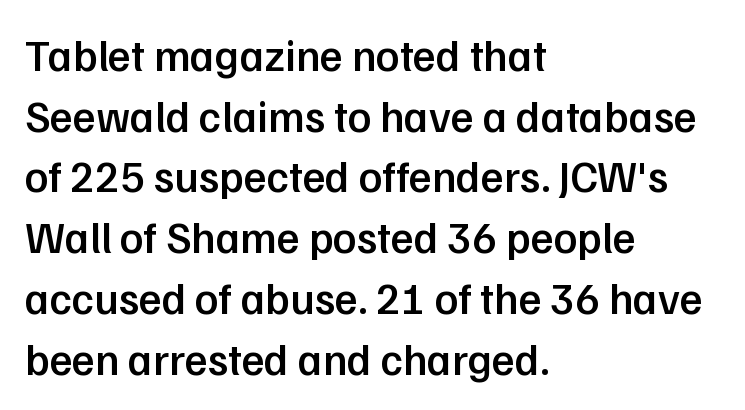
Q: Is the text bold? A: Semi-bold.
Q: Is the text italic (slanted)? A: No, it is upright.
Q: Is the typeface a serif or a sans-serif typeface? A: Sans-serif.
Q: Is the text underlined? A: No.
Q: How is the paragraph aligned? A: Left-aligned.
Q: Is the spacing between letters normal or unusually wide? A: Normal.
Q: Is the spacing between lines tight, normal or loose? A: Normal.
Q: Width (condensed, normal, or wide)? A: Normal.
Q: Stroke contrast? A: Low.
Q: x-height? A: Medium.
Q: Monospaced? A: No.
